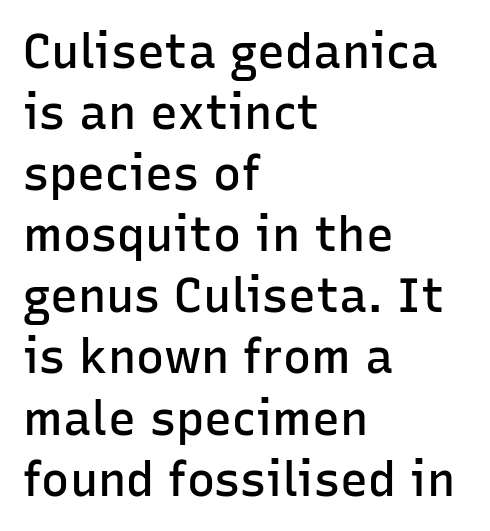
Q: Is the text bold? A: Semi-bold.
Q: Is the text italic (slanted)? A: No, it is upright.
Q: Is the typeface a serif or a sans-serif typeface? A: Sans-serif.
Q: Is the text underlined? A: No.
Q: How is the paragraph aligned? A: Left-aligned.
Q: Is the spacing between letters normal or unusually wide? A: Normal.
Q: Is the spacing between lines tight, normal or loose? A: Normal.
Q: Width (condensed, normal, or wide)? A: Normal.
Q: Stroke contrast? A: Low.
Q: x-height? A: Medium.
Q: Monospaced? A: No.
